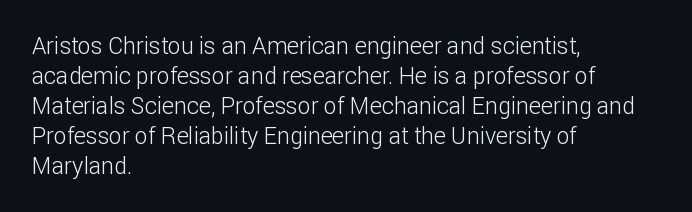
Q: Is the text bold? A: No.
Q: Is the text italic (slanted)? A: No, it is upright.
Q: Is the text underlined? A: No.
Q: How is the paragraph aligned? A: Left-aligned.
Q: Is the spacing between letters normal or unusually wide? A: Normal.
Q: Is the spacing between lines tight, normal or loose? A: Normal.
